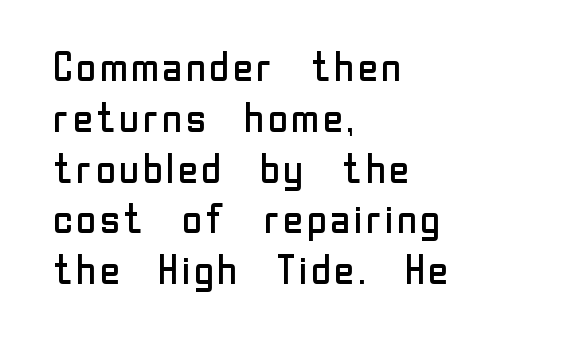
Varying glyph widths throughout — classic text-font behaviour. Students, observe: this is what conventionally led text looks like. The glyphs in this specimen are sans serif. Check under the words: just untouched page. This sample is left-justified, so line endings fall wherever the words run out. Inter-character spacing is left at the font's built-in metrics.
